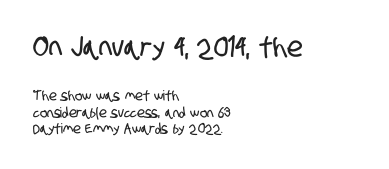
Q: Is the typeface a serif or a sans-serif typeface? A: Sans-serif.
Q: Is the text underlined? A: No.
Q: How is the paragraph aligned? A: Left-aligned.
Q: Is the spacing between letters normal or unusually wide? A: Normal.
Q: Which block of text is set in a larger size, the first (top) or the second (bottom)? A: The first (top) one.
Q: Width (condensed, normal, or wide)? A: Condensed.
Q: Stroke contrast? A: Low.
Q: x-height? A: Large.
Q: Monospaced? A: No.
